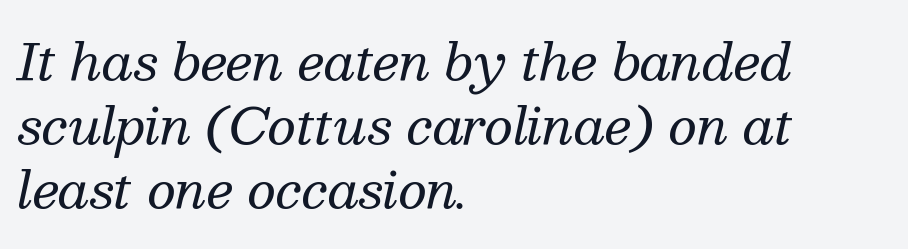
The foot of each line stays bare and open. The characters display serif detailing at their extremities. Tracking value appears to be zero — textbook default spacing. Character widths vary here, with narrow letters taking less room than wide ones.
